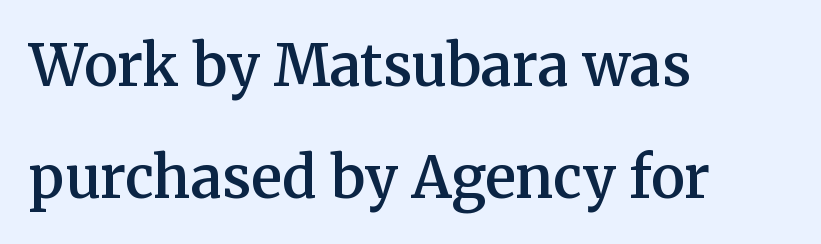
Reading down the column, the eye jumps a long way to each next line. This sample has the flowing, uneven cadence of proportional lettering. Underlining? Definitely not there. These lines are composed in type with serifs. The rendering keeps characters at their native spacing. The type sits square on the baseline with zero lean.
